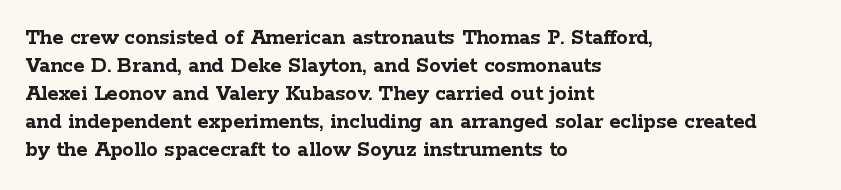
Look at the stroke-to-counter ratio: heavy, a bold. Ordinary non-slanted type is in use. The baseline area is clear. The setting favours the left margin, as ordinary paragraphs usually do. Look at the tracking — it's just the regular setting, nothing added.
